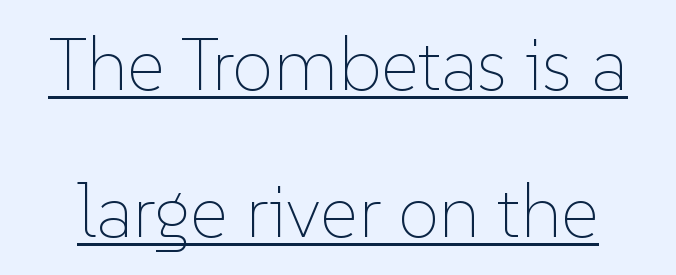
Q: Is the text bold? A: No.
Q: Is the text italic (slanted)? A: No, it is upright.
Q: Is the text underlined? A: Yes.
Q: Is the spacing between letters normal or unusually wide? A: Normal.
Q: Is the spacing between lines tight, normal or loose? A: Loose.
Q: Width (condensed, normal, or wide)? A: Normal.
Q: Stroke contrast? A: Low.
Q: x-height? A: Medium.
Q: Monospaced? A: No.
